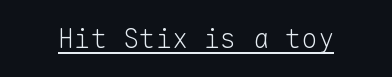
The image shows 27 px text type, upright; set normal letter spacing, underlined.
